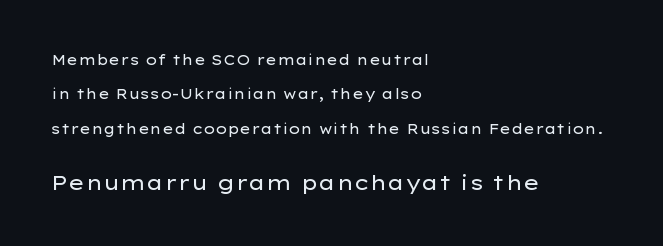
Q: Is the text bold? A: No.
Q: Is the text italic (slanted)? A: No, it is upright.
Q: Is the text underlined? A: No.
Q: How is the paragraph aligned? A: Left-aligned.
Q: Is the spacing between letters normal or unusually wide? A: Normal.
Q: Is the spacing between lines tight, normal or loose? A: Loose.
Q: Which block of text is set in a larger size, the first (top) or the second (bottom)? A: The second (bottom) one.
